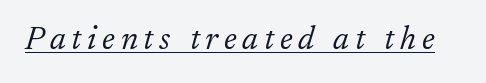
Q: Is the text bold? A: No.
Q: Is the text italic (slanted)? A: Yes, it leans right by about 17 degrees.
Q: Is the typeface a serif or a sans-serif typeface? A: Serif.
Q: Is the text underlined? A: Yes.
Q: Width (condensed, normal, or wide)? A: Normal.
Q: Stroke contrast? A: Low.
Q: x-height? A: Medium.
Q: Monospaced? A: No.
